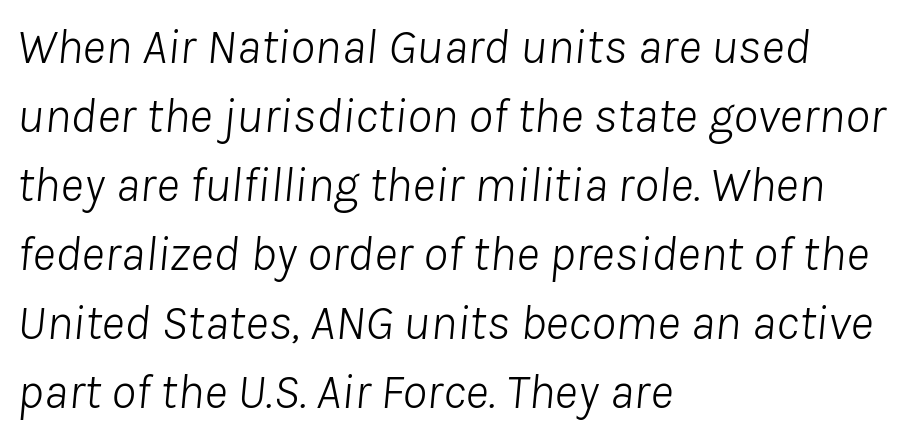
{"italic": "yes", "lean": "right", "slant_degrees": 8, "bold": "no", "weight": "light", "width": "normal", "stroke_contrast": "low", "x_height": "medium", "monospaced": "no", "underline": "no", "align": "left", "line_spacing": "normal", "line_spacing_ratio": 1.38, "letter_spacing": "normal", "letter_spacing_em": 0.0, "glyph_px": 50}
